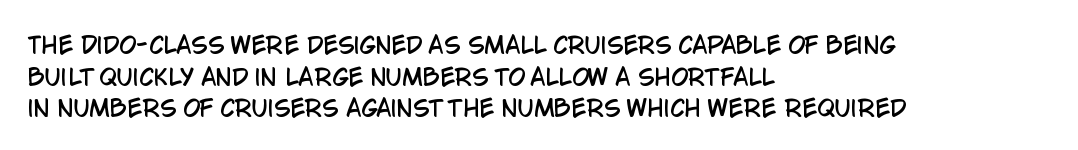
Ordinary non-slanted type is in use. Letter spacing: default. This sample is left-justified, so line endings fall wherever the words run out. Underline: absent. Successive baselines arrive at the customary interval.
